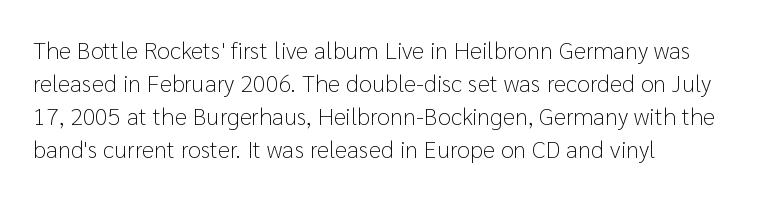
These lines stack with their left ends in a neat column. Letters rest on an invisible, unmarked baseline. The lines sit at an ordinary, default distance from one another. The type sits square on the baseline with zero lean. No letter is thick-stroked: the sample isn't bold. Default kerning and tracking; the words read as compact shapes.
